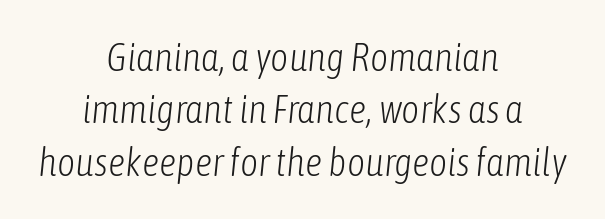
{"italic": "yes", "lean": "right", "slant_degrees": 6, "bold": "no", "weight": "light", "width": "condensed", "stroke_contrast": "low", "x_height": "medium", "monospaced": "no", "underline": "no", "align": "center", "line_spacing": "normal", "line_spacing_ratio": 1.34, "letter_spacing": "normal", "letter_spacing_em": 0.0, "glyph_px": 39}
